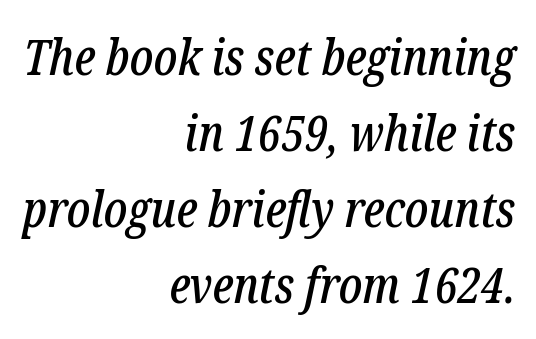
The image shows 50 px condensed serif type, italic (leaning right); set right-aligned, normal line spacing (1.52x), normal letter spacing, not underlined; low stroke contrast and a medium x-height.
